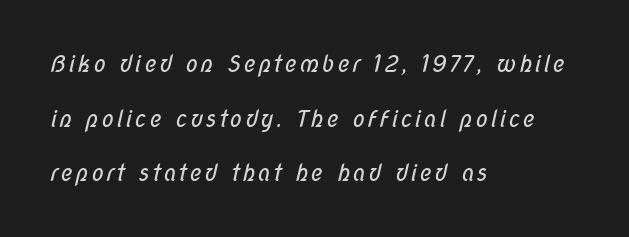
Q: Is the text bold? A: No.
Q: Is the text underlined? A: No.
Q: How is the paragraph aligned? A: Left-aligned.
Q: Is the spacing between lines tight, normal or loose? A: Loose.
